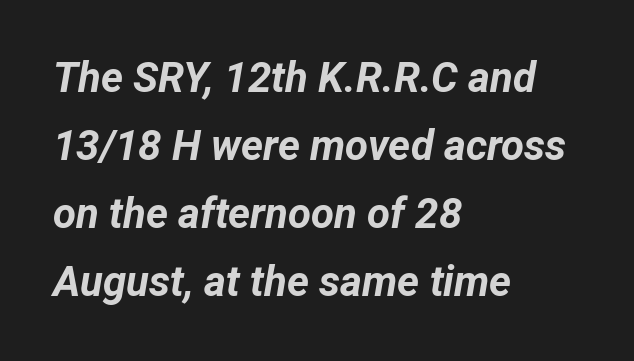
{"italic": "yes", "lean": "right", "slant_degrees": 12, "bold": "yes", "weight": "bold", "width": "normal", "stroke_contrast": "low", "x_height": "medium", "monospaced": "no", "underline": "no", "align": "left", "line_spacing": "normal", "line_spacing_ratio": 1.62, "letter_spacing": "normal", "letter_spacing_em": 0.0, "glyph_px": 42}
